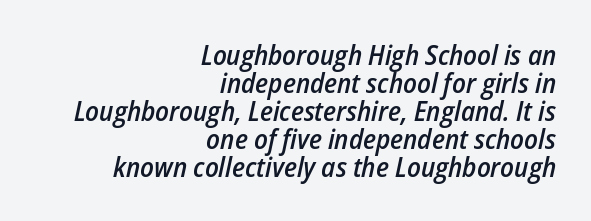
{"italic": "yes", "lean": "right", "slant_degrees": 12, "bold": "semi", "weight": "semibold", "width": "condensed", "stroke_contrast": "low", "x_height": "medium", "monospaced": "no", "underline": "no", "align": "right", "line_spacing": "tight", "line_spacing_ratio": 1.0, "letter_spacing": "normal", "letter_spacing_em": 0.0, "glyph_px": 28}
